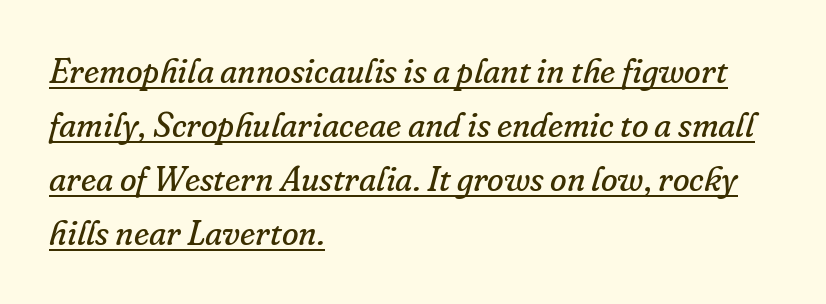
Layout note: lines flush left. The line-height multiplier appears to be the usual default. Stroke terminals: seriffed. The rendering keeps characters at their native spacing. The cut favours lightness, reaching ordinary text weight at its darkest.
